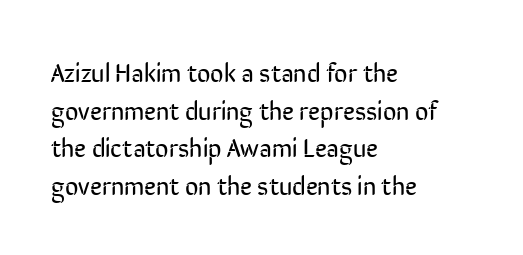
{"italic": "no", "bold": "no", "underline": "no", "align": "left", "line_spacing": "normal", "line_spacing_ratio": 1.45, "letter_spacing": "normal", "letter_spacing_em": 0.0, "glyph_px": 26}
